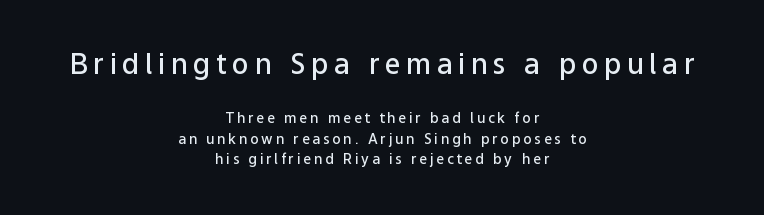
{"serif": "no", "italic": "no", "bold": "semi", "weight": "semibold", "width": "normal", "stroke_contrast": "low", "x_height": "medium", "monospaced": "no", "underline": "no", "align": "center", "line_spacing": "normal", "line_spacing_ratio": 1.46, "letter_spacing": "wide", "letter_spacing_em": 0.2, "larger_block": "first", "size_ratio": 2.0, "glyph_px": 28}
